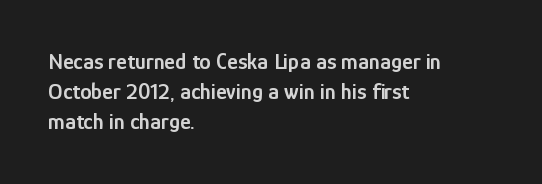
The image shows 23 px text type, upright; set left-aligned, normal line spacing (1.31x), normal letter spacing, not underlined.
